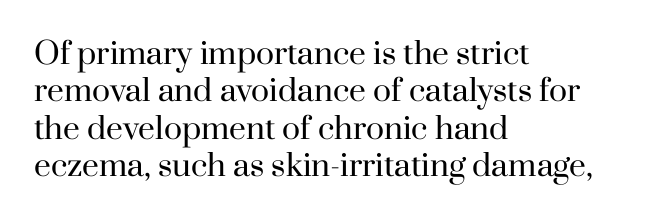
Q: Is the text bold? A: No.
Q: Is the text italic (slanted)? A: No, it is upright.
Q: Is the typeface a serif or a sans-serif typeface? A: Serif.
Q: Is the text underlined? A: No.
Q: How is the paragraph aligned? A: Left-aligned.
Q: Is the spacing between letters normal or unusually wide? A: Normal.
Q: Is the spacing between lines tight, normal or loose? A: Normal.
Q: Width (condensed, normal, or wide)? A: Normal.
Q: Stroke contrast? A: High.
Q: x-height? A: Small.
Q: Monospaced? A: No.
